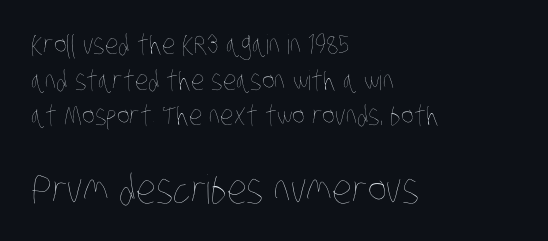
{"bold": "no", "weight": "thin", "width": "condensed", "stroke_contrast": "low", "x_height": "large", "monospaced": "no", "underline": "no", "align": "left", "line_spacing": "normal", "line_spacing_ratio": 1.32, "letter_spacing": "normal", "letter_spacing_em": 0.0, "larger_block": "second", "size_ratio": 1.48, "glyph_px": 40}
